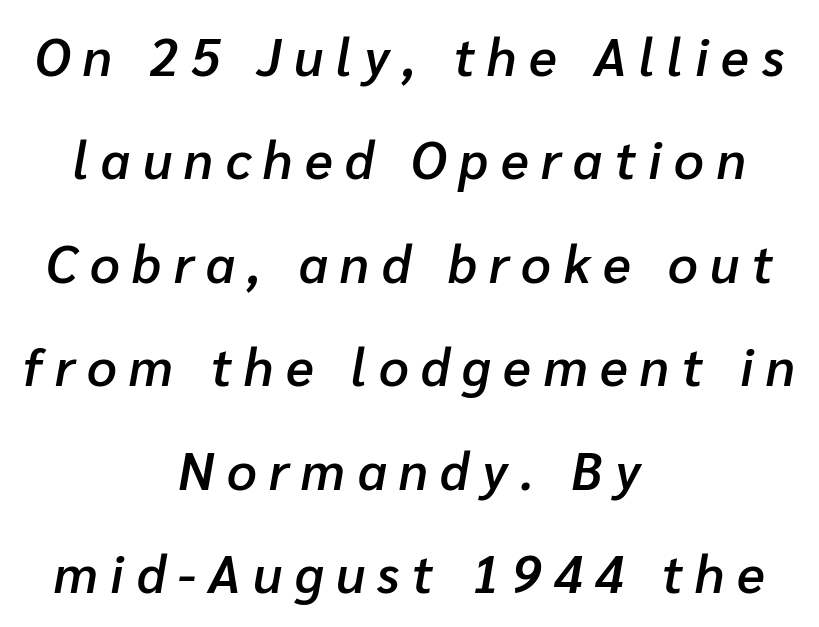
{"italic": "yes", "lean": "right", "slant_degrees": 10, "bold": "semi", "weight": "semibold", "width": "normal", "stroke_contrast": "low", "x_height": "medium", "monospaced": "no", "underline": "no", "align": "center", "line_spacing": "loose", "line_spacing_ratio": 1.99, "letter_spacing": "wide", "letter_spacing_em": 0.24, "glyph_px": 52}
